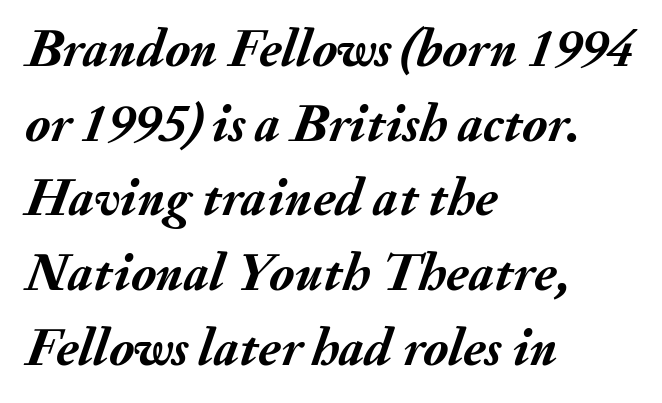
Q: Is the text bold? A: Yes.
Q: Is the text italic (slanted)? A: Yes, it leans right by about 20 degrees.
Q: Is the text underlined? A: No.
Q: How is the paragraph aligned? A: Left-aligned.
Q: Is the spacing between letters normal or unusually wide? A: Normal.
Q: Is the spacing between lines tight, normal or loose? A: Normal.
Q: Width (condensed, normal, or wide)? A: Normal.
Q: Stroke contrast? A: Medium.
Q: x-height? A: Small.
Q: Monospaced? A: No.
